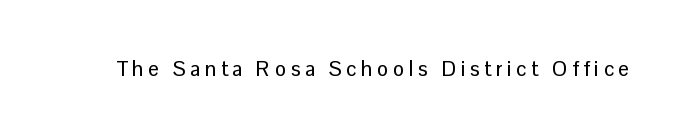
{"italic": "no", "underline": "no", "letter_spacing": "wide", "letter_spacing_em": 0.22, "glyph_px": 21}
